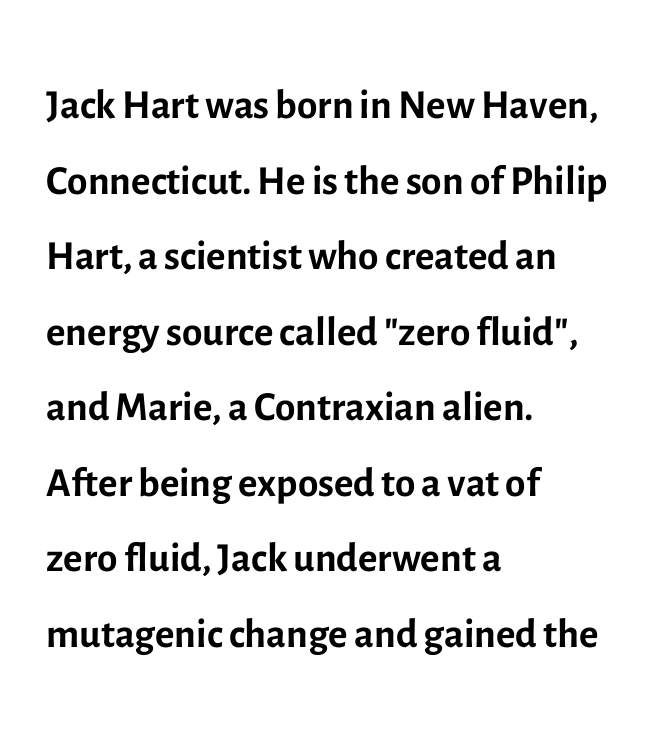
Upright lettering throughout. Letter spacing: default. Typeset ragged right — the left edge is the straight one. Grotesque or geometric, the face here clearly has no serifs. Spacing verdict: proportional, widths tailored to each character.
